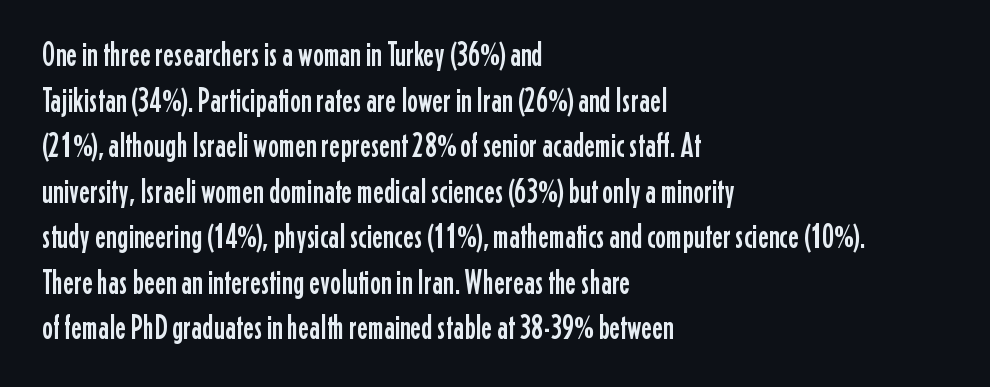
Letterform terminals end flat and unadorned throughout the passage. A classic flush-left, rag-right setting is used for this passage. You could not count columns in this text — the font is proportionally spaced. Check under the words: just untouched page. Notice how the stems are strictly vertical — no italics here.
